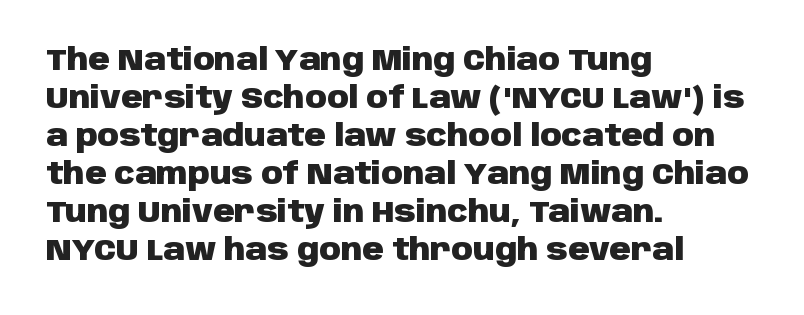
The image shows 30 px heavy sans-serif type, upright; set left-aligned, normal line spacing (1.27x), normal letter spacing, not underlined; low stroke contrast and a large x-height.
